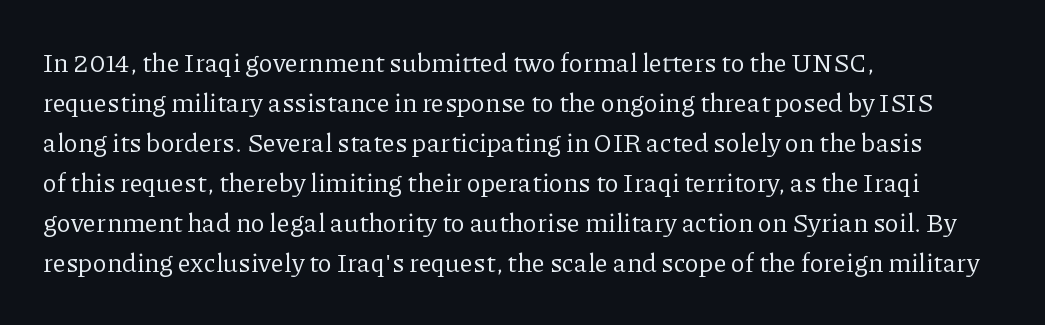
The image shows 26 px text type, upright; set left-aligned, normal line spacing (1.54x), normal letter spacing, not underlined.
